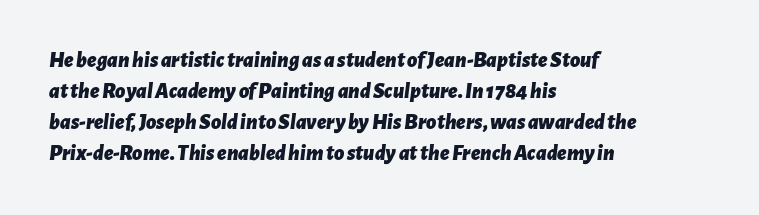
The image shows 22 px bold type, italic (leaning right); set left-aligned, normal line spacing (1.41x), normal letter spacing, not underlined.
